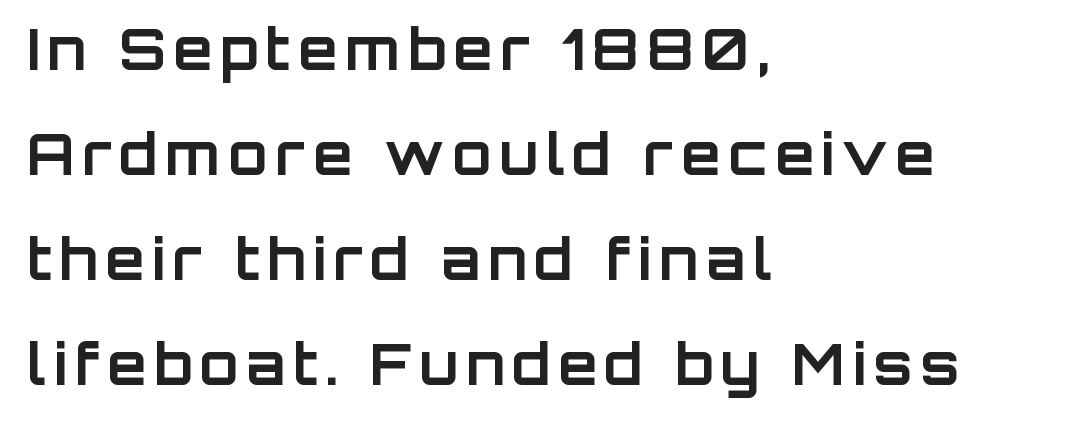
Typographic density is high because the face is bold. A typesetter would mark this as roman, not italic. Only glyphs here, with clear space below each row. Spacing verdict: proportional, widths tailored to each character.
